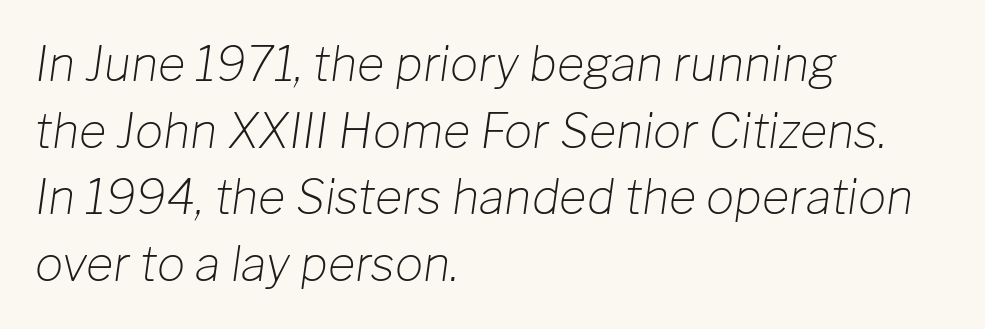
{"italic": "yes", "lean": "right", "slant_degrees": 8, "bold": "no", "weight": "light", "width": "normal", "stroke_contrast": "low", "x_height": "medium", "monospaced": "no", "underline": "no", "align": "left", "line_spacing": "normal", "line_spacing_ratio": 1.42, "letter_spacing": "normal", "letter_spacing_em": 0.0, "glyph_px": 47}
